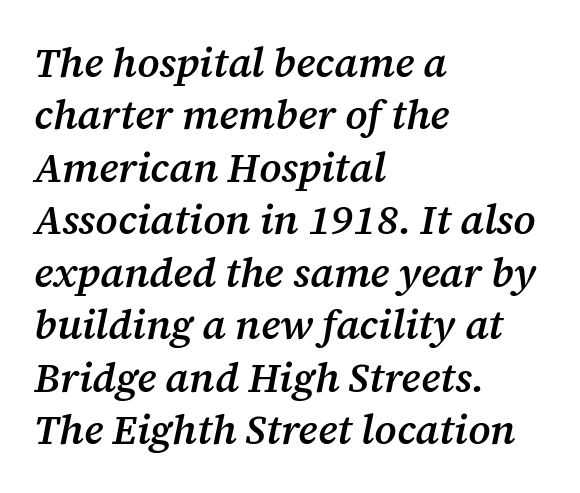
Q: Is the text bold? A: Semi-bold.
Q: Is the text italic (slanted)? A: Yes, it leans right by about 12 degrees.
Q: Is the typeface a serif or a sans-serif typeface? A: Serif.
Q: Is the text underlined? A: No.
Q: How is the paragraph aligned? A: Left-aligned.
Q: Is the spacing between letters normal or unusually wide? A: Normal.
Q: Is the spacing between lines tight, normal or loose? A: Normal.
Q: Width (condensed, normal, or wide)? A: Normal.
Q: Stroke contrast? A: Medium.
Q: x-height? A: Medium.
Q: Monospaced? A: No.
